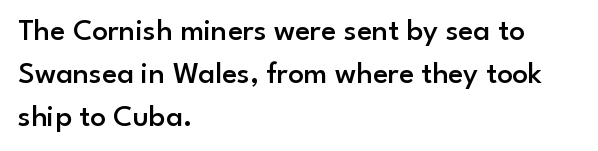
Every letter is mildly thick-stroked: semibold rather than bold. Plain, unruled lines of type. Baseline-to-baseline distance is the conventional proportion of letter height. All the whitespace from short lines collects on the right.
